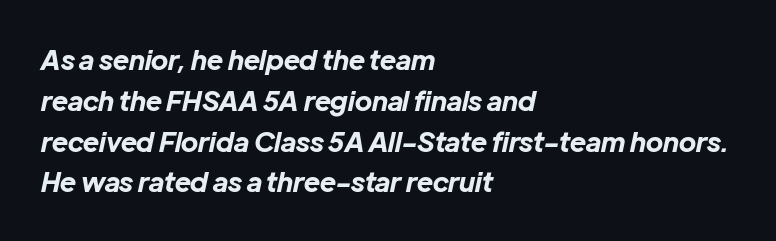
{"italic": "yes", "lean": "right", "slant_degrees": 12, "bold": "yes", "underline": "no", "align": "left", "line_spacing": "normal", "line_spacing_ratio": 1.51, "letter_spacing": "normal", "letter_spacing_em": 0.0, "glyph_px": 27}
